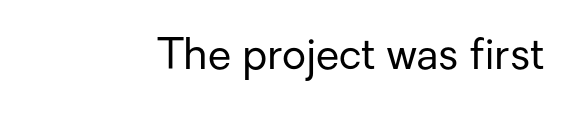
Q: Is the text bold? A: No.
Q: Is the text italic (slanted)? A: No, it is upright.
Q: Is the typeface a serif or a sans-serif typeface? A: Sans-serif.
Q: Is the text underlined? A: No.
Q: Is the spacing between letters normal or unusually wide? A: Normal.
Q: Width (condensed, normal, or wide)? A: Normal.
Q: Stroke contrast? A: Low.
Q: x-height? A: Medium.
Q: Monospaced? A: No.
